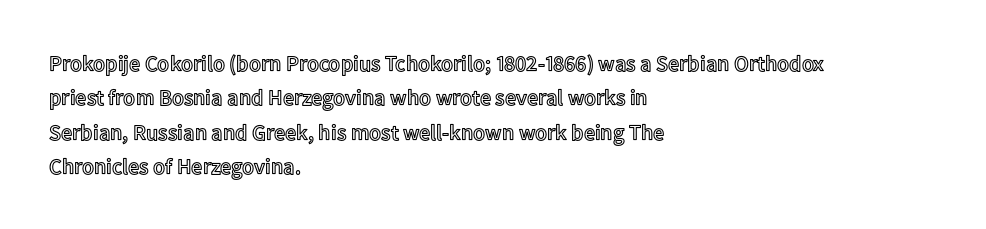
{"italic": "no", "underline": "no", "align": "left", "line_spacing": "normal", "line_spacing_ratio": 1.56, "letter_spacing": "normal", "letter_spacing_em": 0.0, "glyph_px": 22}
